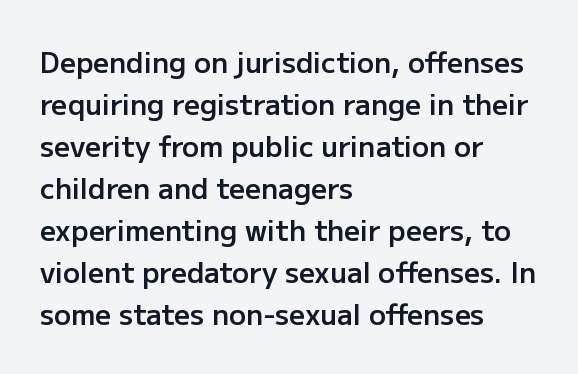
Spacing verdict: proportional, widths tailored to each character. Compared with a centered layout, this one pins lines to the left instead. As a designer I'd log this as weight 600, semibold. Style check: upright. Normally led — the rows are evenly, conventionally spaced. Nothing unusual about the tracking: characters are spaced as the font intends.
